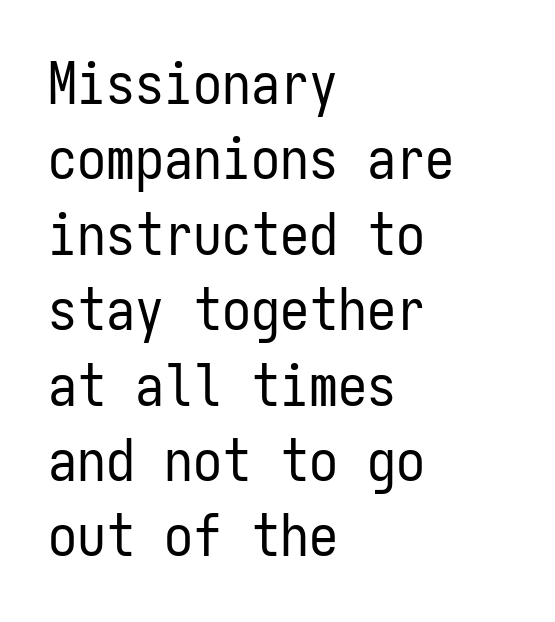
Is this a sans? Yes — the strokes have no serifs. Italic? Not at all — the glyphs are vertical. This rendering leaves character spacing at its baseline value. One glance says typical: line gaps are just what's usual.
